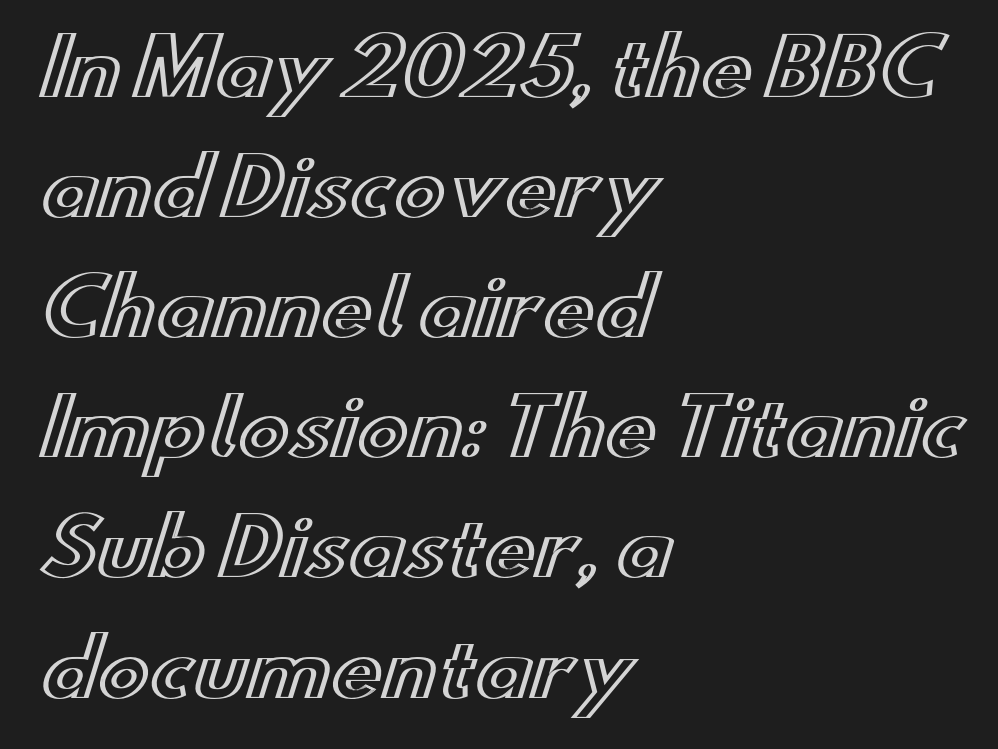
Q: Is the text italic (slanted)? A: Yes.
Q: Is the text underlined? A: No.
Q: How is the paragraph aligned? A: Left-aligned.
Q: Is the spacing between letters normal or unusually wide? A: Normal.
Q: Is the spacing between lines tight, normal or loose? A: Normal.
Q: Width (condensed, normal, or wide)? A: Wide.
Q: x-height? A: Small.
Q: Monospaced? A: No.
